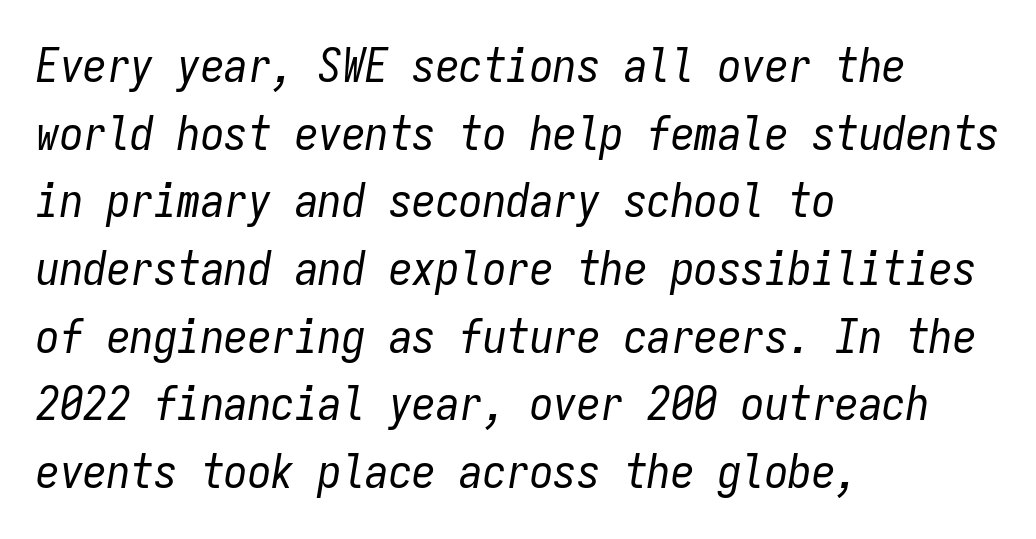
Q: Is the text bold? A: No.
Q: Is the text italic (slanted)? A: Yes, it leans right by about 9 degrees.
Q: Is the text underlined? A: No.
Q: How is the paragraph aligned? A: Left-aligned.
Q: Is the spacing between letters normal or unusually wide? A: Normal.
Q: Is the spacing between lines tight, normal or loose? A: Normal.
Q: Width (condensed, normal, or wide)? A: Condensed.
Q: Stroke contrast? A: Low.
Q: x-height? A: Medium.
Q: Monospaced? A: Yes.
